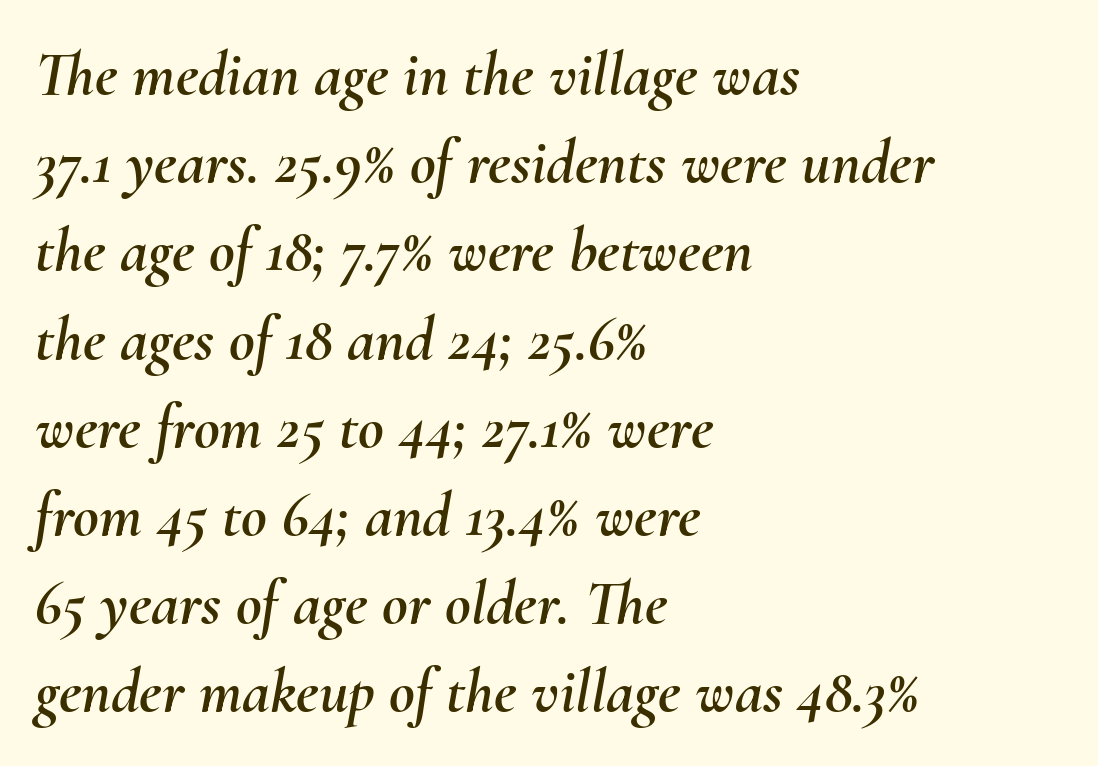
A bare baseline throughout the passage. The rendering uses natural spacing where letterforms have individual widths. It's the slanting kind of type. Baseline-to-baseline distance is the conventional proportion of letter height. These lines keep a tight, regular rhythm from letter to letter.
